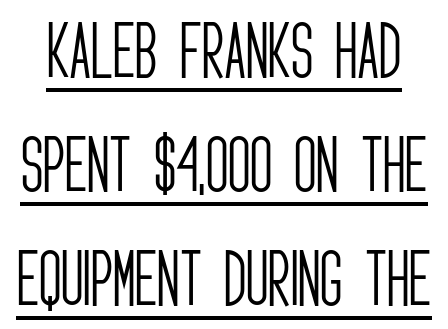
Q: Is the text bold? A: No.
Q: Is the text italic (slanted)? A: No, it is upright.
Q: Is the typeface a serif or a sans-serif typeface? A: Sans-serif.
Q: Is the text underlined? A: Yes.
Q: Is the spacing between letters normal or unusually wide? A: Normal.
Q: Width (condensed, normal, or wide)? A: Condensed.
Q: Stroke contrast? A: Low.
Q: x-height? A: Large.
Q: Monospaced? A: No.
